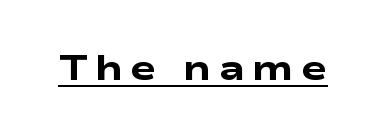
The string is rendered with underlining switched on. The letters are spread apart with noticeably loose tracking. The strokes are fattened all the way to bold. Think of a printed novel: that variable character pitch is what you see here.
